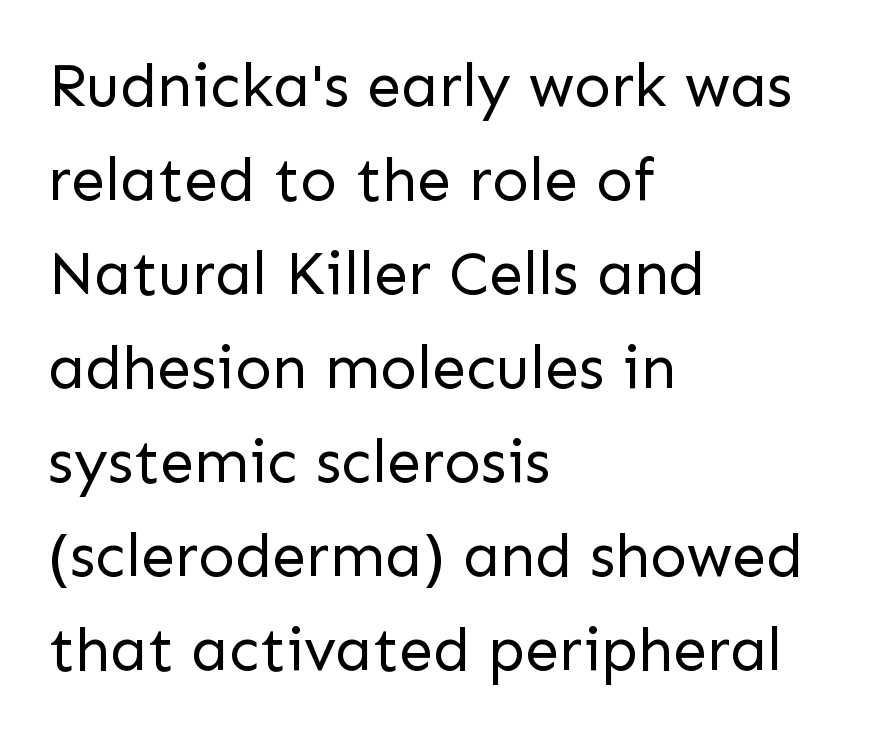
Q: Is the text bold? A: No.
Q: Is the text italic (slanted)? A: No, it is upright.
Q: Is the typeface a serif or a sans-serif typeface? A: Sans-serif.
Q: Is the text underlined? A: No.
Q: How is the paragraph aligned? A: Left-aligned.
Q: Is the spacing between letters normal or unusually wide? A: Normal.
Q: Is the spacing between lines tight, normal or loose? A: Normal.
Q: Width (condensed, normal, or wide)? A: Normal.
Q: Stroke contrast? A: Low.
Q: x-height? A: Medium.
Q: Monospaced? A: No.
